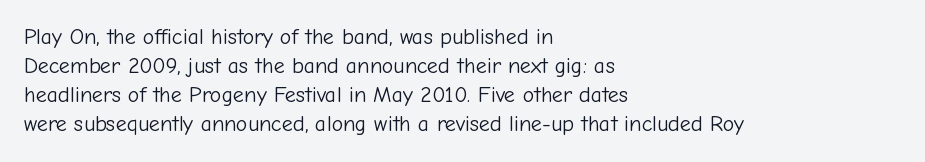
Q: Is the text bold? A: No.
Q: Is the text italic (slanted)? A: No, it is upright.
Q: Is the text underlined? A: No.
Q: How is the paragraph aligned? A: Left-aligned.
Q: Is the spacing between letters normal or unusually wide? A: Normal.
Q: Is the spacing between lines tight, normal or loose? A: Normal.
